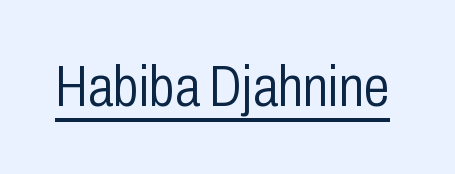
Character widths vary here, with narrow letters taking less room than wide ones. The type family on display is of the sans-serif kind. The letterforms sit shoulder to shoulder at normal distance. Posture: upright roman. The letterforms sit at book weight or below.
